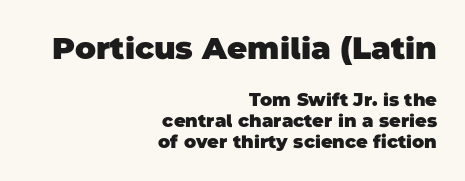
Q: Is the text bold? A: Yes.
Q: Is the typeface a serif or a sans-serif typeface? A: Sans-serif.
Q: Is the text underlined? A: No.
Q: How is the paragraph aligned? A: Right-aligned.
Q: Is the spacing between letters normal or unusually wide? A: Normal.
Q: Is the spacing between lines tight, normal or loose? A: Tight.
Q: Which block of text is set in a larger size, the first (top) or the second (bottom)? A: The first (top) one.
Q: Width (condensed, normal, or wide)? A: Normal.
Q: Stroke contrast? A: Low.
Q: x-height? A: Large.
Q: Monospaced? A: No.
